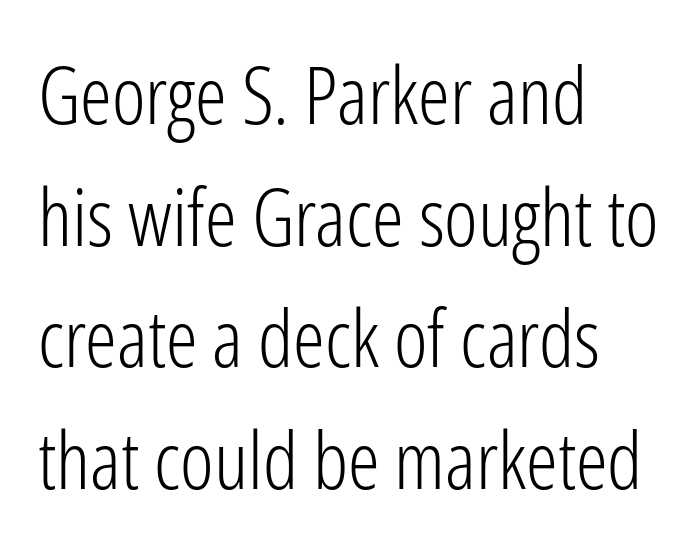
These lines are set flush left with a ragged right edge. Check where the strokes stop: nothing finishes them off — pure sans. A bare baseline throughout the passage. The space between consecutive lines is moderate.
